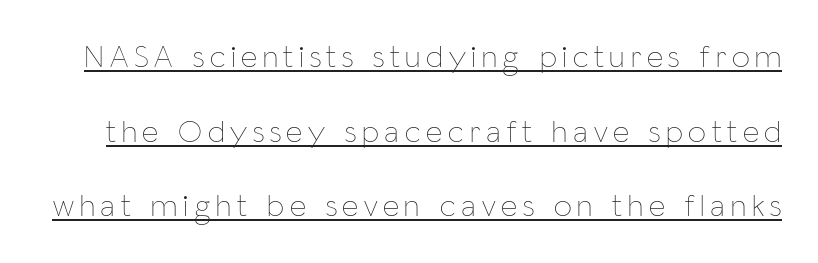
{"italic": "no", "bold": "no", "weight": "thin", "width": "condensed", "stroke_contrast": "low", "x_height": "medium", "monospaced": "no", "underline": "yes", "line_spacing": "loose", "line_spacing_ratio": 2.33, "glyph_px": 32}
